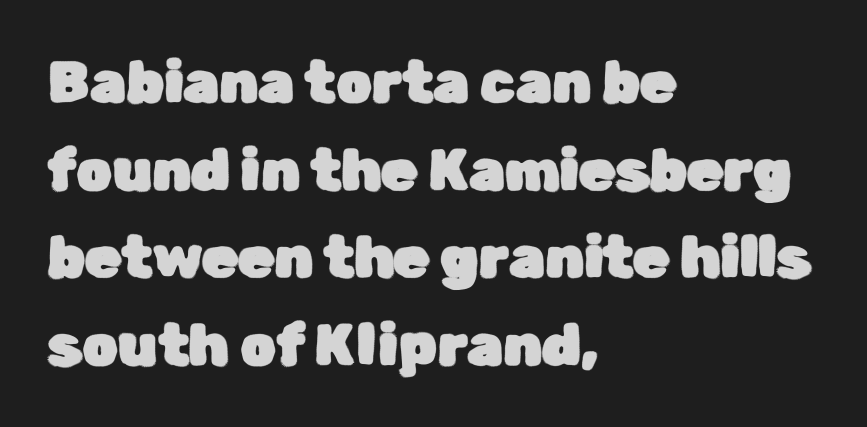
The image shows 58 px sans-serif type, upright; set left-aligned, normal line spacing (1.51x), normal letter spacing, not underlined; low stroke contrast and a medium x-height.
